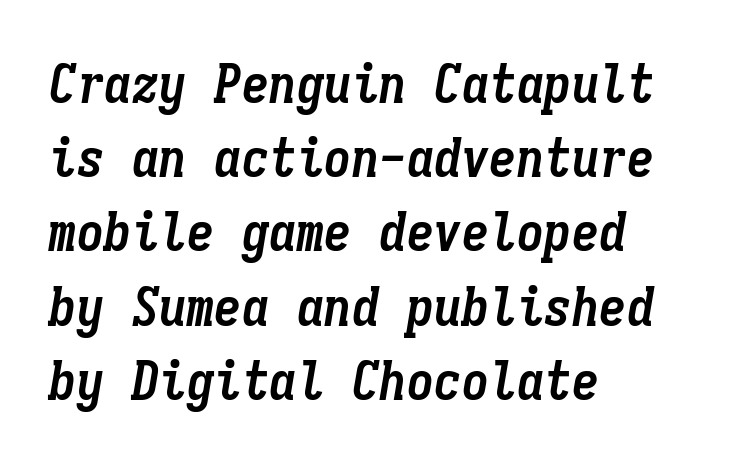
{"italic": "yes", "lean": "right", "slant_degrees": 9, "bold": "yes", "weight": "semibold", "width": "condensed", "stroke_contrast": "low", "x_height": "medium", "monospaced": "yes", "underline": "no", "align": "left", "line_spacing": "normal", "line_spacing_ratio": 1.35, "letter_spacing": "normal", "letter_spacing_em": 0.0, "glyph_px": 55}
